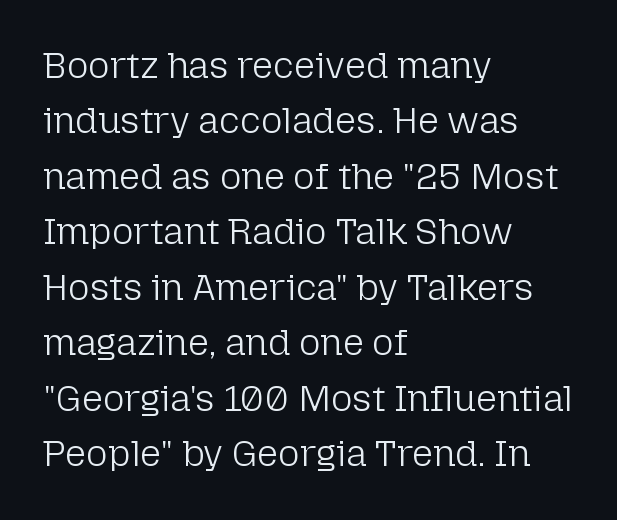
The letters stand upright; this is a roman face. Weight class: somewhere from thin through regular. The ragged edge is on the right, which tells us the setting is flush left. What's the leading like? Ordinary, nothing unusual. A sans-serif font was chosen for this passage. Check the space under the baseline: it is left empty.
